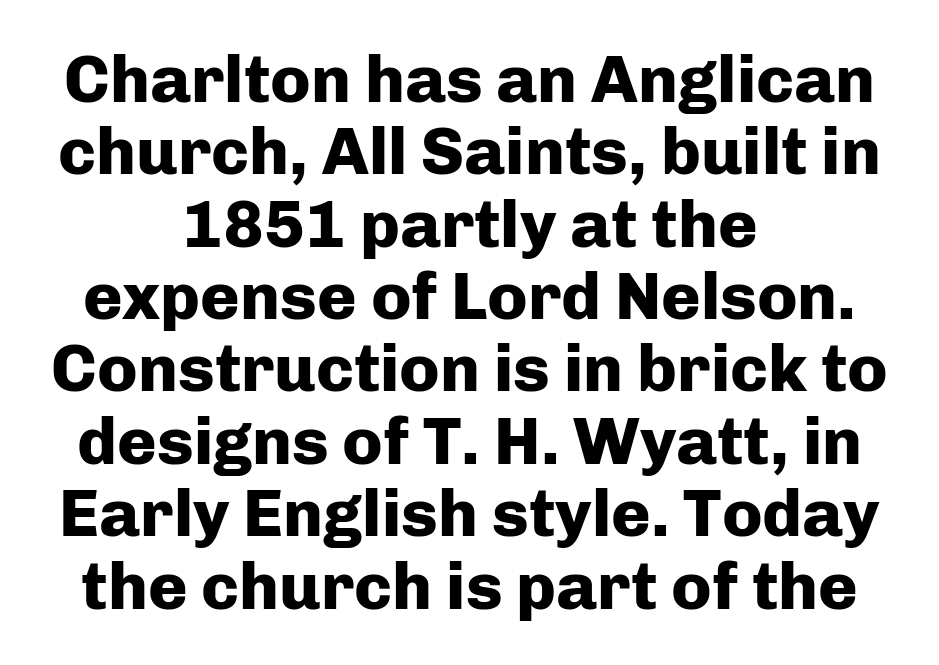
The image shows 67 px heavy sans-serif type, upright; set centered, tight line spacing (1.08x), normal letter spacing, not underlined; low stroke contrast and a medium x-height.
